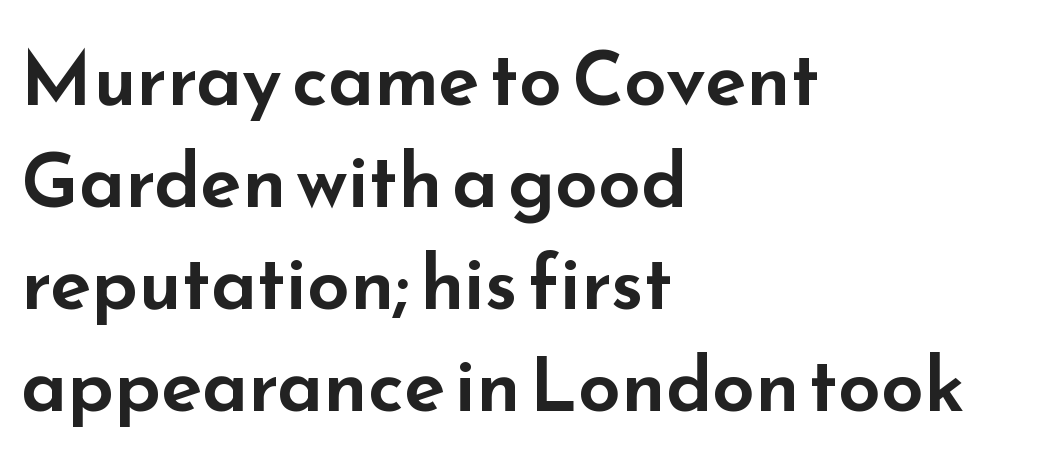
{"serif": "no", "italic": "no", "width": "wide", "stroke_contrast": "low", "x_height": "small", "monospaced": "no", "underline": "no", "align": "left", "line_spacing": "normal", "line_spacing_ratio": 1.34, "letter_spacing": "normal", "letter_spacing_em": 0.0, "glyph_px": 76}
